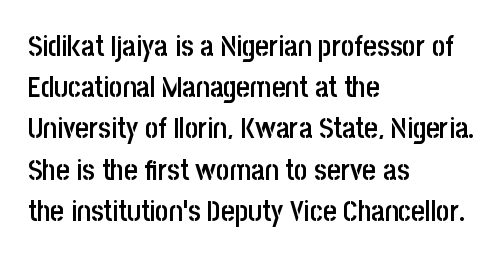
{"serif": "no", "italic": "no", "bold": "semi", "weight": "semibold", "width": "condensed", "stroke_contrast": "low", "x_height": "large", "monospaced": "no", "underline": "no", "align": "left", "line_spacing": "normal", "line_spacing_ratio": 1.42, "letter_spacing": "normal", "letter_spacing_em": 0.0, "glyph_px": 29}
